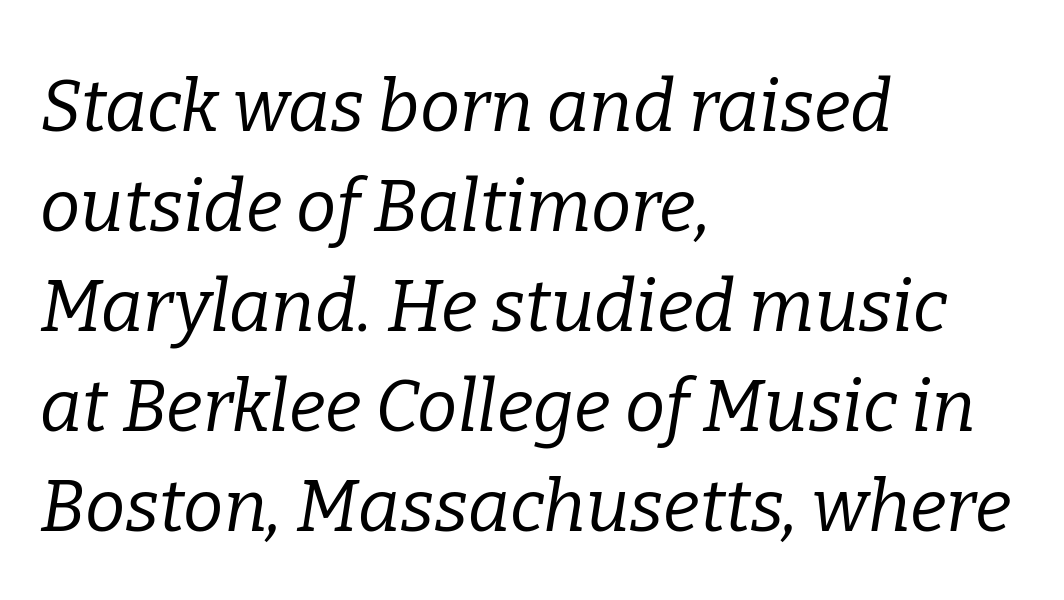
{"serif": "yes", "italic": "yes", "lean": "right", "slant_degrees": 9, "bold": "no", "weight": "regular", "width": "normal", "stroke_contrast": "low", "x_height": "medium", "monospaced": "no", "underline": "no", "align": "left", "line_spacing": "normal", "line_spacing_ratio": 1.39, "letter_spacing": "normal", "letter_spacing_em": 0.0, "glyph_px": 72}
